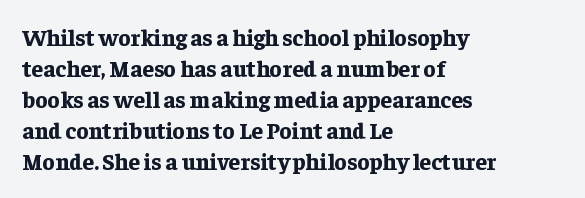
The image shows 23 px bold type, upright; set left-aligned, normal line spacing (1.35x), normal letter spacing, not underlined.
